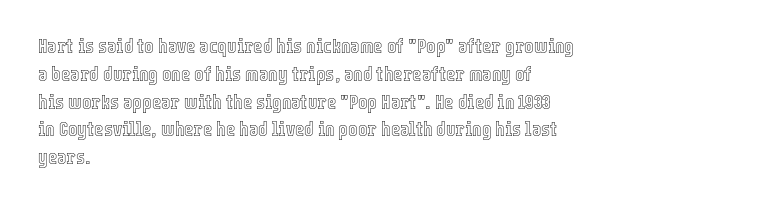
{"italic": "no", "underline": "no", "align": "left", "line_spacing": "normal", "line_spacing_ratio": 1.39, "letter_spacing": "normal", "letter_spacing_em": 0.0, "glyph_px": 20}
